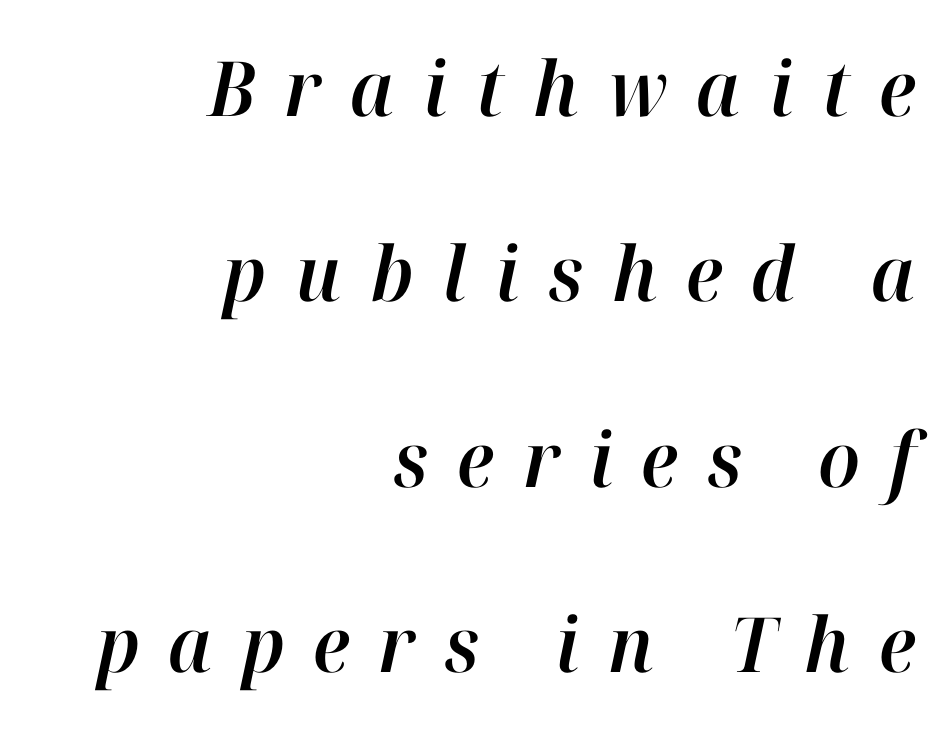
Compared with typical paragraphs, the rows here are farther apart. The passage shown leans; its letterforms are oblique. Letter spacing: wide. Proportional: the letters do not fall into vertical columns.
